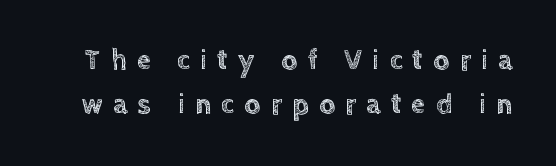
A typesetter would call this proportional, since set widths differ per character. The tracking reads as deliberately expanded to a designer's eye. The baseline area is clear. The lettering holds an erect, upright posture throughout. Baseline-to-baseline distance is the conventional proportion of letter height.
